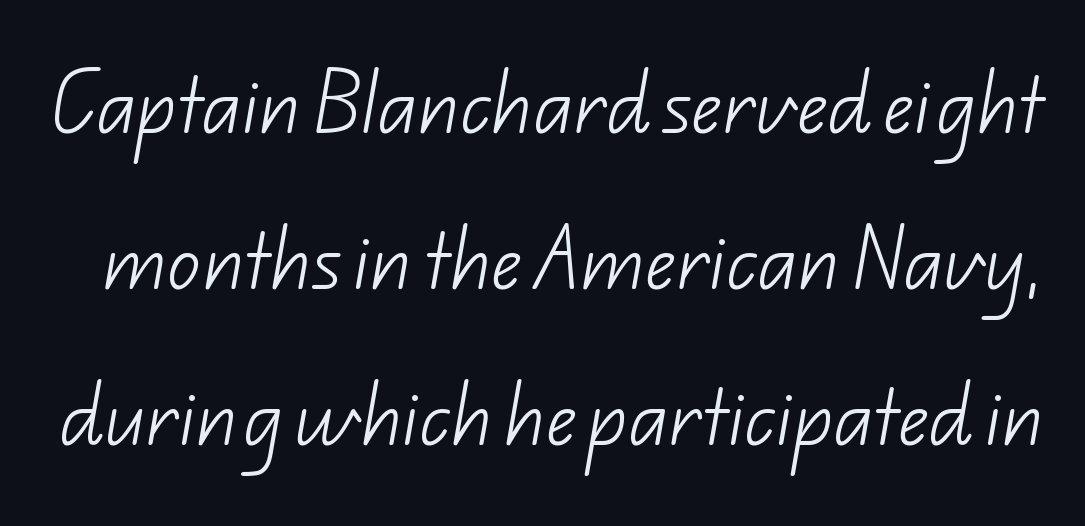
The image shows 67 px light sans-serif type; set loose line spacing (2.33x), normal letter spacing, not underlined; low stroke contrast and a small x-height.
